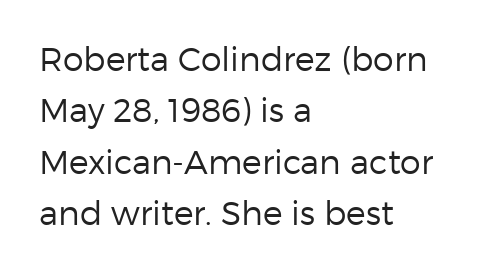
The image shows 33 px regular-weight sans-serif type, upright; set left-aligned, normal line spacing (1.56x), normal letter spacing, not underlined; low stroke contrast and a medium x-height.
